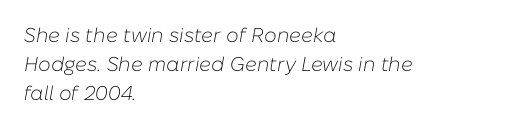
The image shows 20 px text type, italic (leaning right); set left-aligned, normal line spacing (1.46x), normal letter spacing, not underlined.
